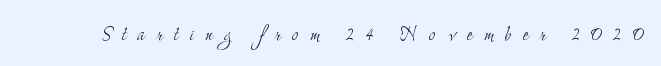
The image shows 25 px text type; set unusually wide letter spacing (+0.45 em), not underlined.
